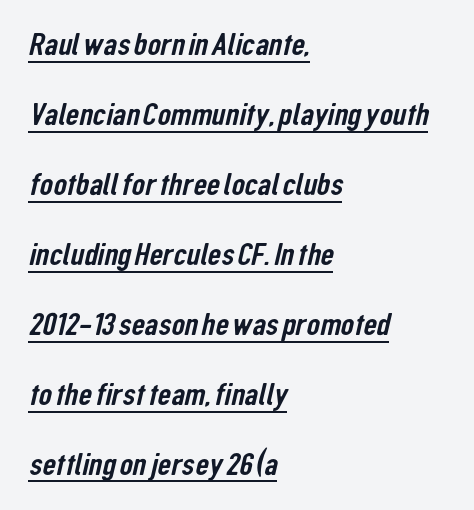
{"serif": "no", "width": "condensed", "stroke_contrast": "low", "x_height": "medium", "monospaced": "no", "underline": "yes", "align": "left", "line_spacing": "loose", "line_spacing_ratio": 2.12, "letter_spacing": "normal", "letter_spacing_em": 0.0, "glyph_px": 33}
